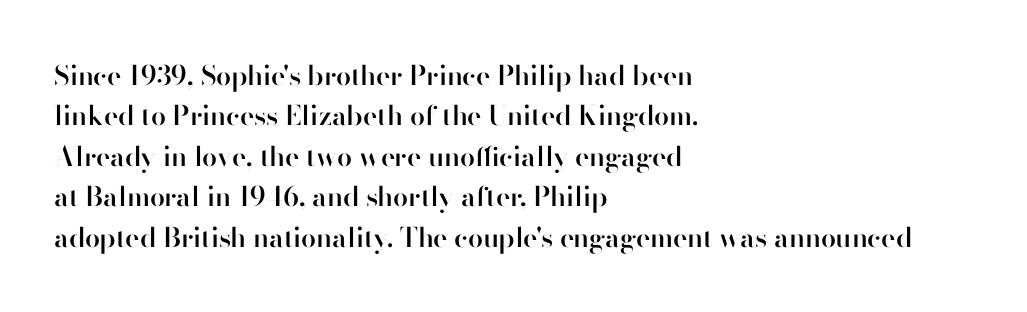
{"italic": "no", "bold": "semi", "underline": "no", "align": "left", "line_spacing": "normal", "line_spacing_ratio": 1.5, "letter_spacing": "normal", "letter_spacing_em": 0.0, "glyph_px": 27}
